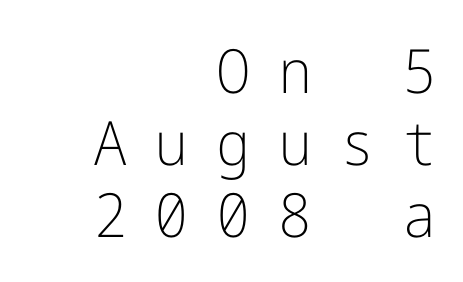
Q: Is the text bold? A: No.
Q: Is the text italic (slanted)? A: No, it is upright.
Q: Is the typeface a serif or a sans-serif typeface? A: Sans-serif.
Q: Is the text underlined? A: No.
Q: How is the paragraph aligned? A: Right-aligned.
Q: Is the spacing between letters normal or unusually wide? A: Unusually wide.
Q: Width (condensed, normal, or wide)? A: Normal.
Q: Stroke contrast? A: Low.
Q: x-height? A: Medium.
